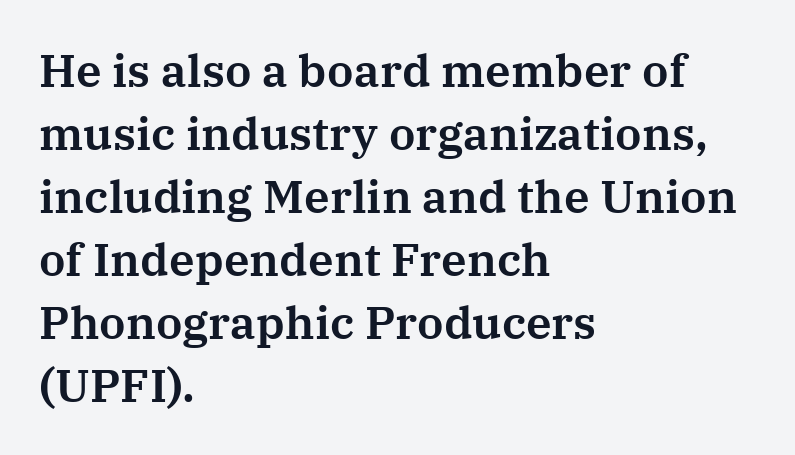
Horizontal alignment here is leftward, the default for most running prose. The face used here is seriffed, in the tradition of book romans. Here the designer chose a conventional face with non-uniform glyph widths. The face used here is rendered with its standard letterfit.
